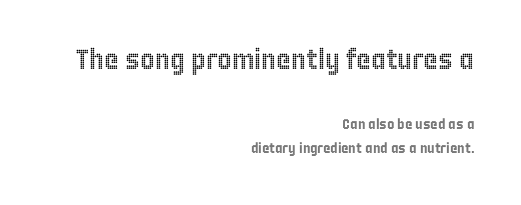
{"italic": "no", "width": "condensed", "x_height": "large", "monospaced": "no", "underline": "no", "align": "right", "line_spacing_ratio": 1.74, "letter_spacing": "normal", "letter_spacing_em": 0.0, "larger_block": "first", "size_ratio": 2.0, "glyph_px": 28}
